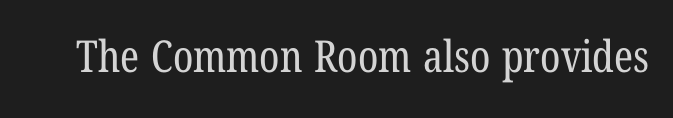
The image shows 44 px regular-weight, condensed serif type; set normal letter spacing, not underlined; low stroke contrast and a medium x-height.
